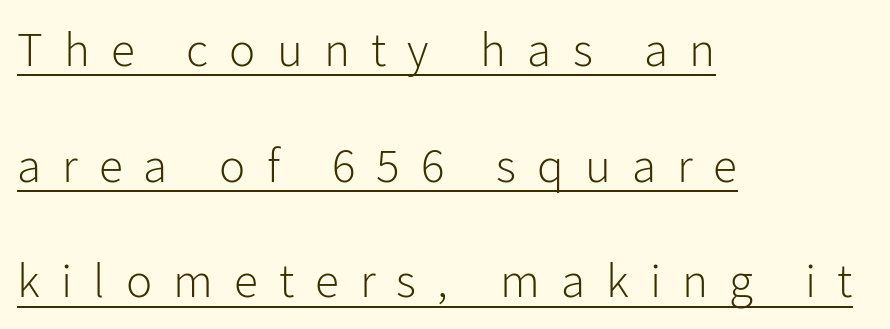
Q: Is the text bold? A: No.
Q: Is the text italic (slanted)? A: No, it is upright.
Q: Is the typeface a serif or a sans-serif typeface? A: Sans-serif.
Q: Is the text underlined? A: Yes.
Q: How is the paragraph aligned? A: Left-aligned.
Q: Is the spacing between letters normal or unusually wide? A: Unusually wide.
Q: Is the spacing between lines tight, normal or loose? A: Loose.
Q: Width (condensed, normal, or wide)? A: Normal.
Q: Stroke contrast? A: Low.
Q: x-height? A: Medium.
Q: Monospaced? A: No.
